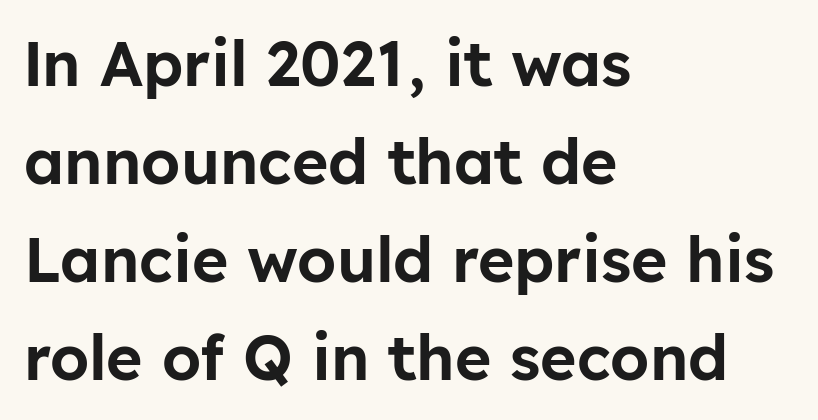
The image shows 62 px sans-serif type, upright; set left-aligned, normal line spacing (1.58x), normal letter spacing, not underlined; low stroke contrast and a medium x-height.
